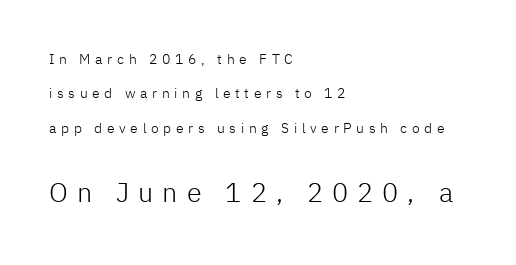
Q: Is the text bold? A: No.
Q: Is the text italic (slanted)? A: No, it is upright.
Q: Is the text underlined? A: No.
Q: How is the paragraph aligned? A: Left-aligned.
Q: Is the spacing between letters normal or unusually wide? A: Unusually wide.
Q: Is the spacing between lines tight, normal or loose? A: Loose.
Q: Which block of text is set in a larger size, the first (top) or the second (bottom)? A: The second (bottom) one.
